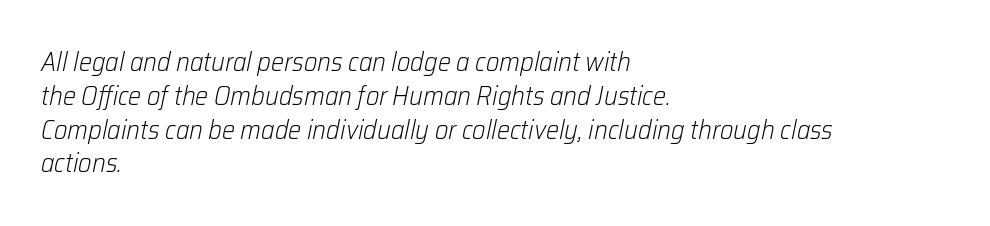
The image shows 26 px text type, italic (leaning right); set left-aligned, normal line spacing (1.3x), normal letter spacing, not underlined.
